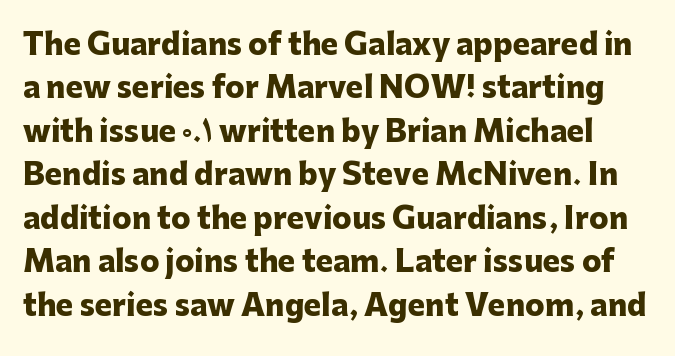
{"serif": "no", "italic": "no", "bold": "yes", "weight": "heavy", "width": "normal", "stroke_contrast": "low", "x_height": "medium", "monospaced": "no", "underline": "no", "line_spacing": "normal", "line_spacing_ratio": 1.5, "letter_spacing": "normal", "letter_spacing_em": 0.0, "glyph_px": 29}
